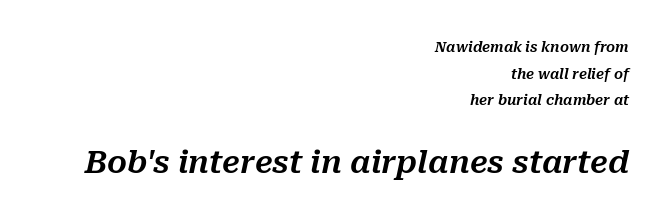
The image shows 31 px text type, italic (leaning right); set right-aligned, loose line spacing (1.91x), normal letter spacing, not underlined; the second (bottom) block is 2.21x larger; medium stroke contrast and a medium x-height.
